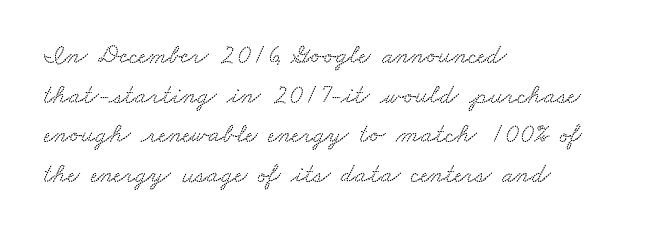
{"underline": "no", "align": "left", "line_spacing": "normal", "line_spacing_ratio": 1.47, "letter_spacing": "normal", "letter_spacing_em": 0.0, "glyph_px": 27}
